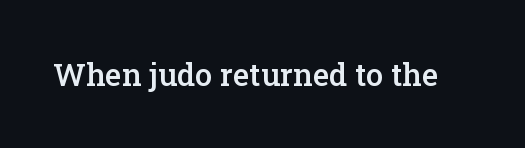
The tracking reads as untouched default to a designer's eye. This rendering employs a face with finishing strokes, i.e., a serif. Unmarked baselines from the first word to the last. Slightly chunky letters — semibold, I'd say, not full bold. This sample uses an upright cut, with every glyph sitting square on the baseline.
